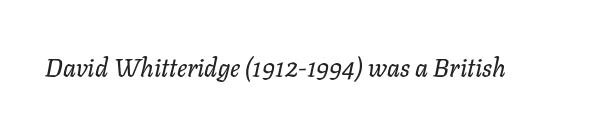
Q: Is the text italic (slanted)? A: Yes, it leans right by about 11 degrees.
Q: Is the text underlined? A: No.
Q: Is the spacing between letters normal or unusually wide? A: Normal.
